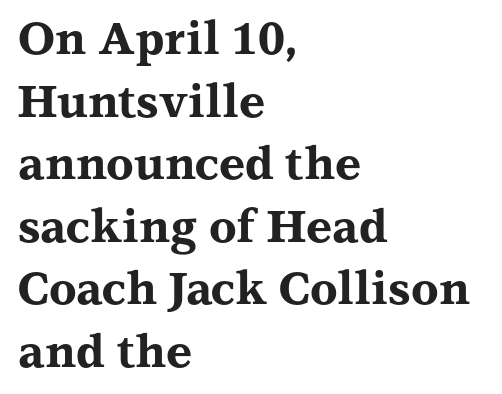
{"serif": "yes", "italic": "no", "bold": "yes", "weight": "bold", "width": "wide", "stroke_contrast": "medium", "x_height": "medium", "monospaced": "no", "underline": "no", "align": "left", "line_spacing": "normal", "line_spacing_ratio": 1.39, "letter_spacing": "normal", "letter_spacing_em": 0.0, "glyph_px": 45}
